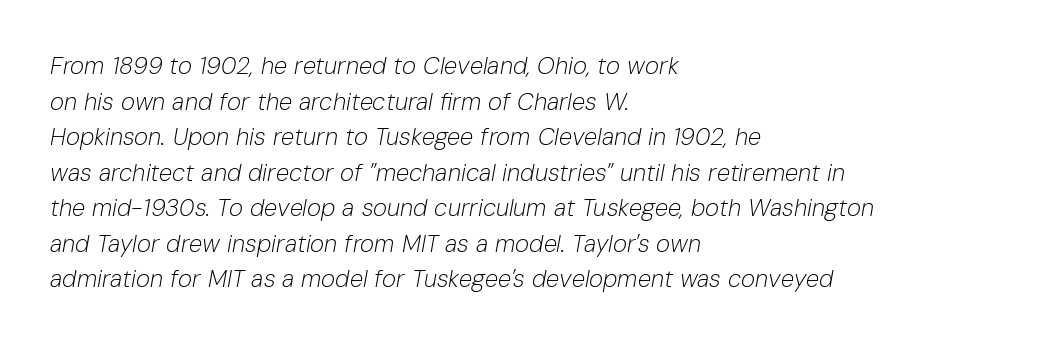
Here the glyphs are tracked normally, forming tight word shapes. Descender tails drop into unmarked territory. The designer left line spacing at the default. Each stroke keeps to a modest, everyday thickness or less.
